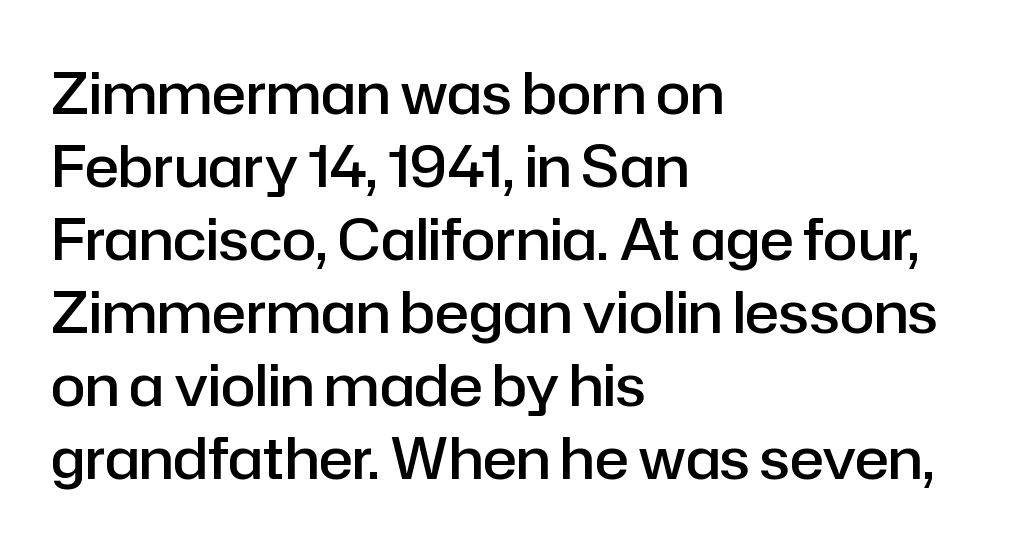
{"serif": "no", "italic": "no", "bold": "semi", "weight": "semibold", "width": "normal", "stroke_contrast": "low", "x_height": "medium", "monospaced": "no", "underline": "no", "align": "left", "line_spacing": "normal", "line_spacing_ratio": 1.28, "letter_spacing": "normal", "letter_spacing_em": 0.0, "glyph_px": 57}
